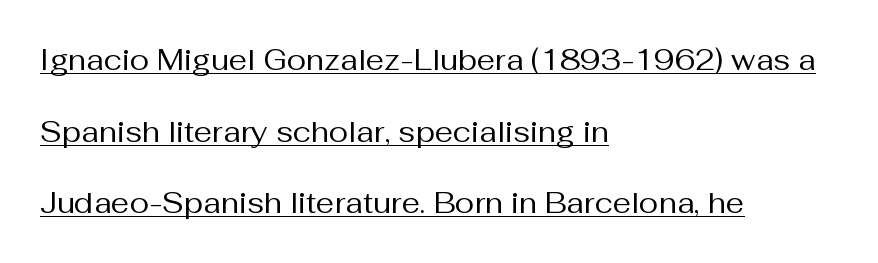
Each line starts at the same left margin while the right side varies. Spacing between characters is what you'd get straight out of the box. What decoration does the sample have? An underline. Ordinary non-slanted type is in use.
